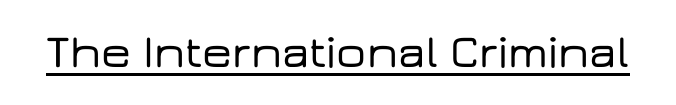
Q: Is the text italic (slanted)? A: No, it is upright.
Q: Is the typeface a serif or a sans-serif typeface? A: Sans-serif.
Q: Is the text underlined? A: Yes.
Q: Is the spacing between letters normal or unusually wide? A: Normal.
Q: Width (condensed, normal, or wide)? A: Wide.
Q: Stroke contrast? A: Low.
Q: x-height? A: Medium.
Q: Monospaced? A: No.
